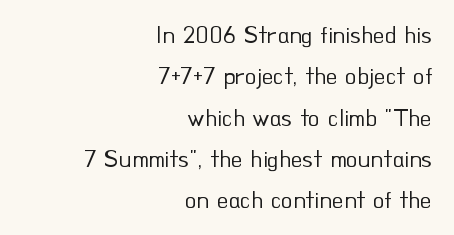
The image shows 24 px text type, upright; set right-aligned, line spacing 1.72x, normal letter spacing, not underlined.
